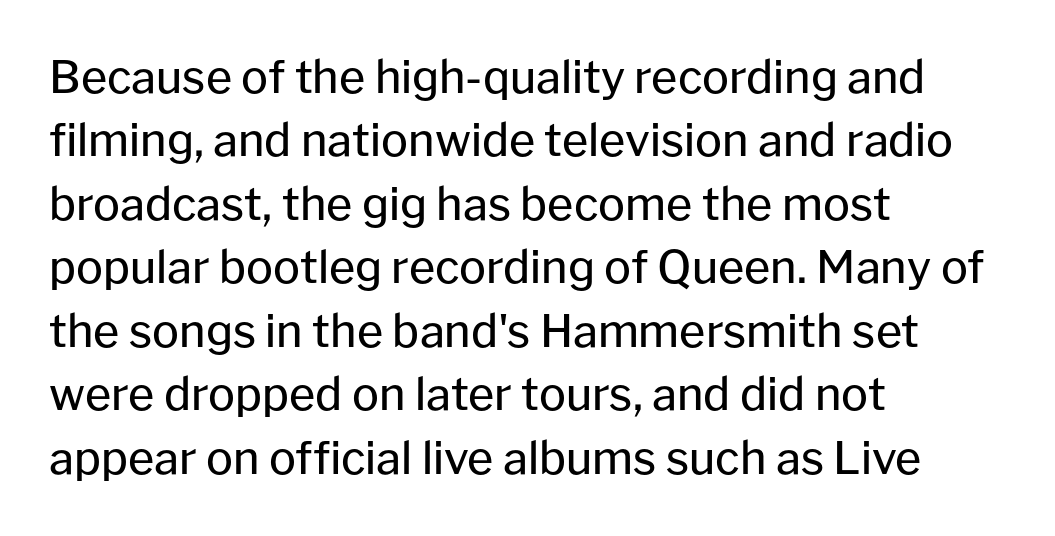
The image shows 45 px regular-weight sans-serif type, upright; set left-aligned, normal line spacing (1.41x), normal letter spacing, not underlined; low stroke contrast and a medium x-height.
